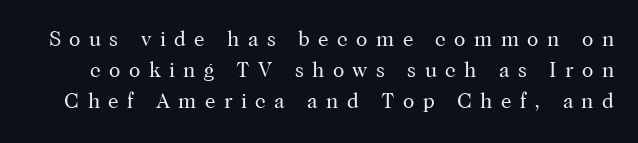
Q: Is the text bold? A: No.
Q: Is the text italic (slanted)? A: No, it is upright.
Q: Is the text underlined? A: No.
Q: Is the spacing between letters normal or unusually wide? A: Unusually wide.
Q: Is the spacing between lines tight, normal or loose? A: Normal.
